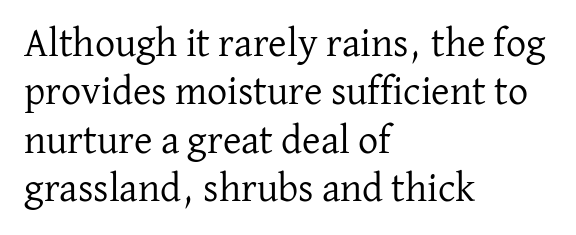
The letters advance in unequal steps, a hallmark of proportional type. No letter is thick-stroked: the sample isn't bold. Note: serifs present on the glyphs. A roman cut, with each character standing at attention. The space beneath each line is pristine and unruled.
